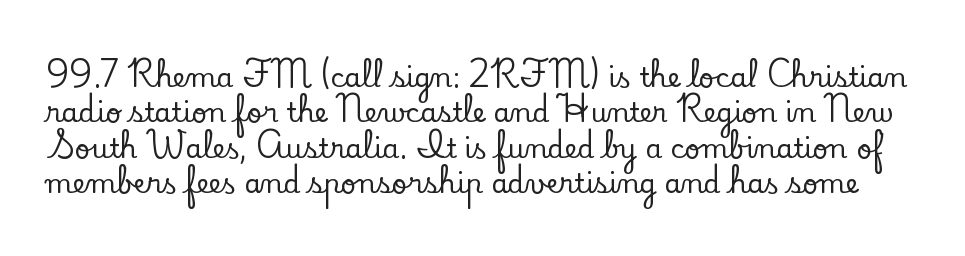
Q: Is the text italic (slanted)? A: No, it is upright.
Q: Is the text underlined? A: No.
Q: Is the spacing between letters normal or unusually wide? A: Normal.
Q: Is the spacing between lines tight, normal or loose? A: Normal.
